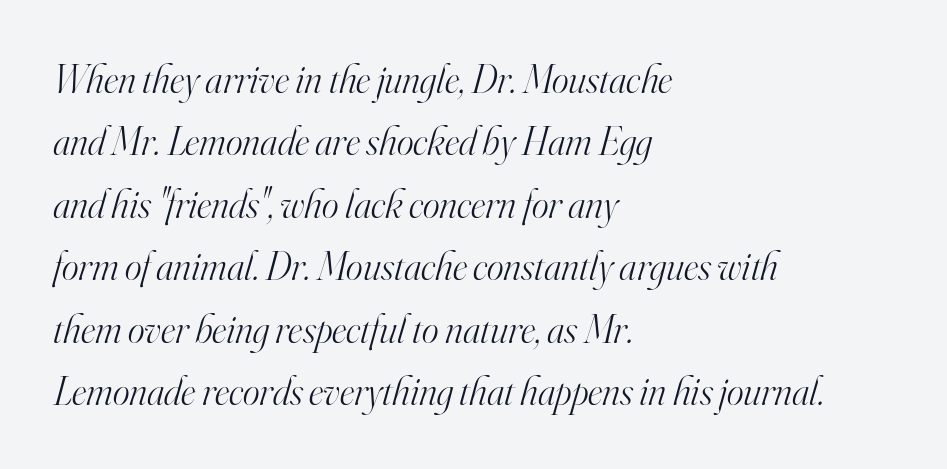
Q: Is the text bold? A: No.
Q: Is the text italic (slanted)? A: Yes, it leans right by about 16 degrees.
Q: Is the typeface a serif or a sans-serif typeface? A: Serif.
Q: Is the text underlined? A: No.
Q: How is the paragraph aligned? A: Left-aligned.
Q: Is the spacing between letters normal or unusually wide? A: Normal.
Q: Is the spacing between lines tight, normal or loose? A: Normal.
Q: Width (condensed, normal, or wide)? A: Normal.
Q: Stroke contrast? A: High.
Q: x-height? A: Small.
Q: Monospaced? A: No.
